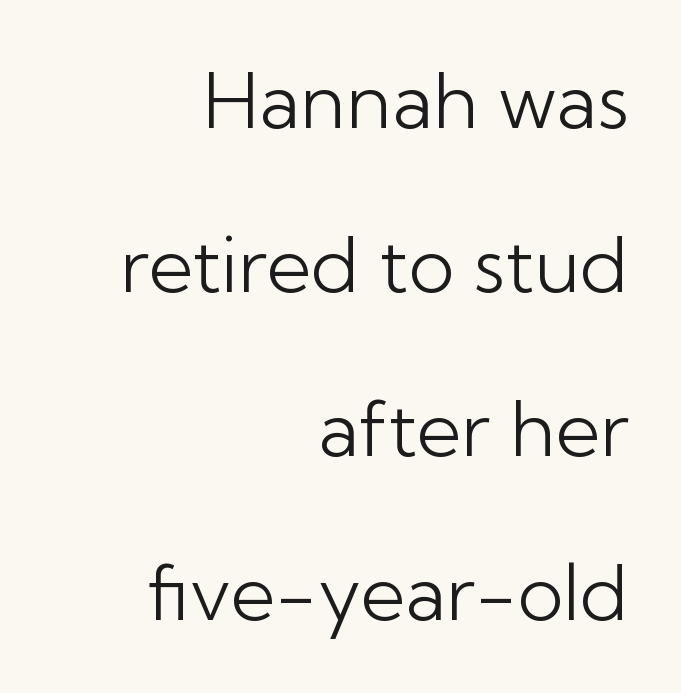
{"serif": "no", "italic": "no", "bold": "no", "weight": "light", "width": "normal", "stroke_contrast": "low", "x_height": "medium", "monospaced": "no", "underline": "no", "align": "right", "line_spacing": "loose", "line_spacing_ratio": 2.13, "letter_spacing": "normal", "letter_spacing_em": 0.0, "glyph_px": 77}
